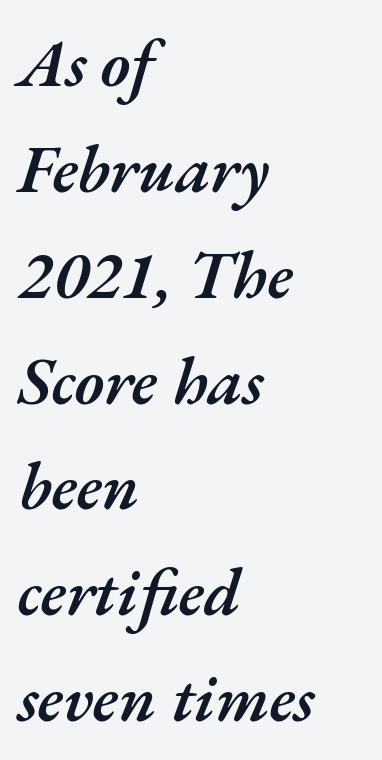
The image shows 67 px semibold type, italic (leaning right); set left-aligned, normal line spacing (1.58x), normal letter spacing, not underlined; medium stroke contrast and a small x-height.
